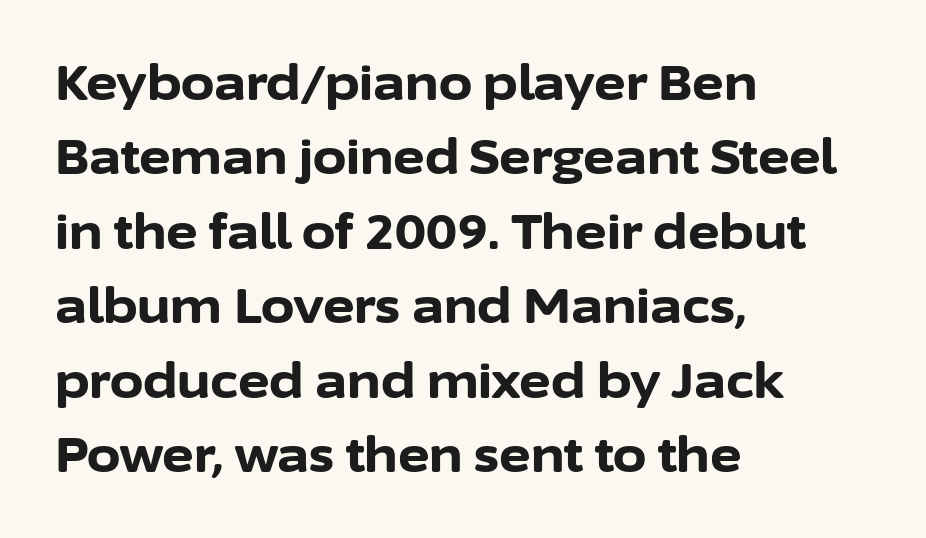
The image shows 48 px bold sans-serif type, upright; set left-aligned, normal line spacing (1.55x), normal letter spacing, not underlined; low stroke contrast and a medium x-height.
